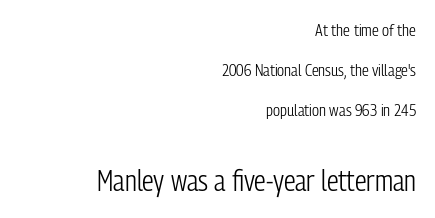
It's the straight-up-and-down kind of type. Letter spacing: default. What kind of face is this? One without serifs — a sans. The space directly below the letters is spotless.
